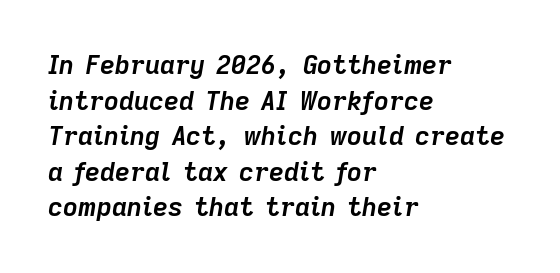
The image shows 26 px bold type, italic (leaning right); set left-aligned, normal line spacing (1.37x), normal letter spacing, not underlined.
